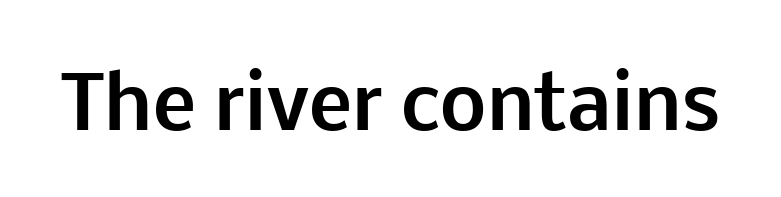
Q: Is the text bold? A: Yes.
Q: Is the text italic (slanted)? A: No, it is upright.
Q: Is the typeface a serif or a sans-serif typeface? A: Sans-serif.
Q: Is the text underlined? A: No.
Q: Is the spacing between letters normal or unusually wide? A: Normal.
Q: Width (condensed, normal, or wide)? A: Normal.
Q: Stroke contrast? A: Low.
Q: x-height? A: Medium.
Q: Monospaced? A: No.
